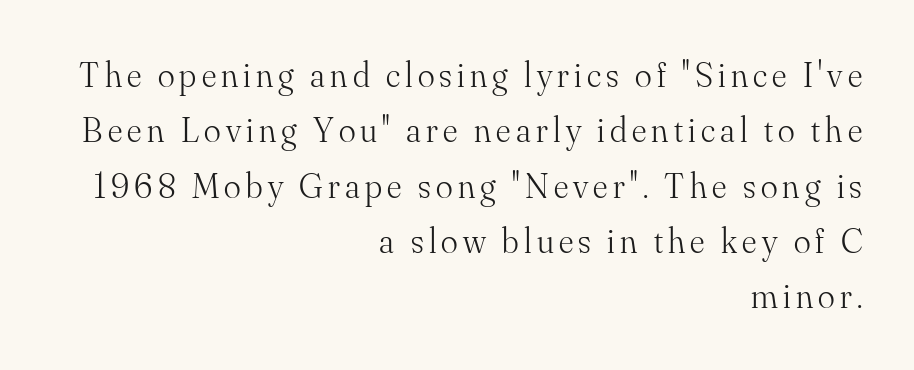
Q: Is the text bold? A: No.
Q: Is the text italic (slanted)? A: No, it is upright.
Q: Is the typeface a serif or a sans-serif typeface? A: Serif.
Q: Is the text underlined? A: No.
Q: How is the paragraph aligned? A: Right-aligned.
Q: Is the spacing between lines tight, normal or loose? A: Normal.
Q: Width (condensed, normal, or wide)? A: Normal.
Q: Stroke contrast? A: Medium.
Q: x-height? A: Small.
Q: Monospaced? A: No.
